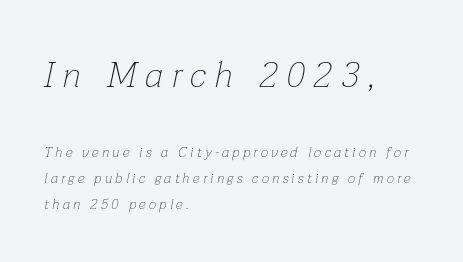
{"italic": "yes", "lean": "right", "slant_degrees": 12, "bold": "no", "weight": "thin", "width": "normal", "stroke_contrast": "low", "x_height": "medium", "monospaced": "no", "underline": "no", "align": "left", "line_spacing_ratio": 1.87, "letter_spacing": "wide", "letter_spacing_em": 0.24, "larger_block": "first", "size_ratio": 2.57, "glyph_px": 36}
